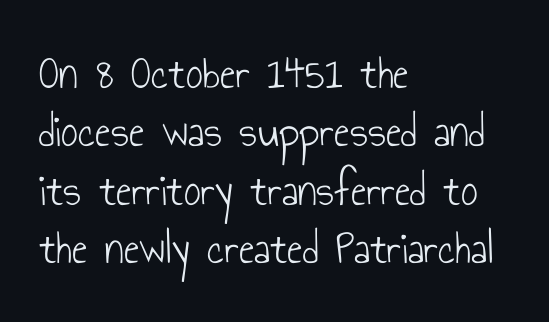
A typesetter would call this zero additional tracking. Unlike italic type, these characters show no tilt at all. Compared with a typical body face, this is equally light or lighter still. Varying glyph widths throughout — classic text-font behaviour. Caption: multi-line text, flush left, ragged right.
